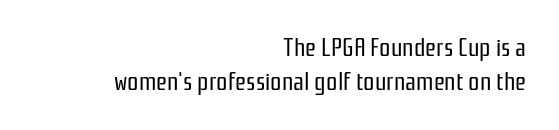
The image shows 25 px text type, upright; set right-aligned, normal line spacing (1.35x), normal letter spacing, not underlined.
